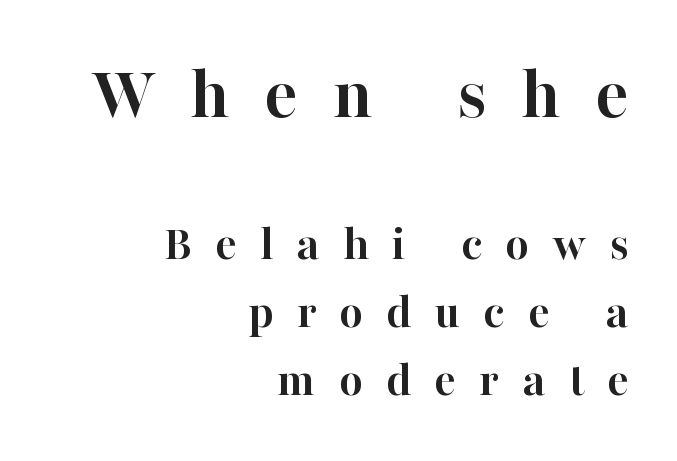
Q: Is the text bold? A: Yes.
Q: Is the text italic (slanted)? A: No, it is upright.
Q: Is the typeface a serif or a sans-serif typeface? A: Serif.
Q: Is the text underlined? A: No.
Q: How is the paragraph aligned? A: Right-aligned.
Q: Is the spacing between letters normal or unusually wide? A: Unusually wide.
Q: Is the spacing between lines tight, normal or loose? A: Normal.
Q: Which block of text is set in a larger size, the first (top) or the second (bottom)? A: The first (top) one.
Q: Width (condensed, normal, or wide)? A: Normal.
Q: Stroke contrast? A: High.
Q: x-height? A: Medium.
Q: Monospaced? A: No.
